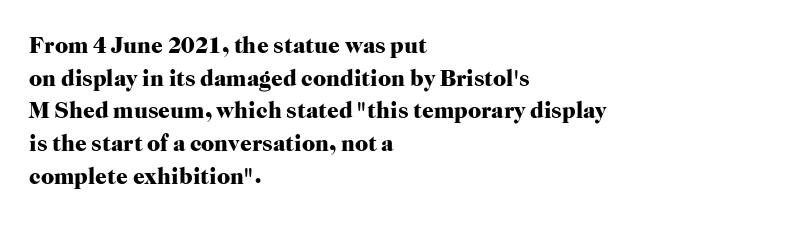
The image shows 23 px bold type, upright; set left-aligned, normal line spacing (1.42x), normal letter spacing, not underlined.
